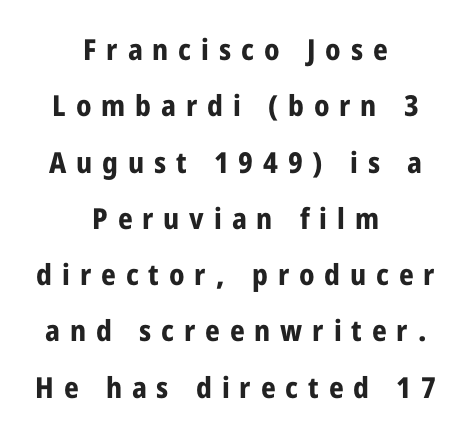
Q: Is the text bold? A: Yes.
Q: Is the text italic (slanted)? A: No, it is upright.
Q: Is the typeface a serif or a sans-serif typeface? A: Sans-serif.
Q: Is the text underlined? A: No.
Q: How is the paragraph aligned? A: Centered.
Q: Is the spacing between letters normal or unusually wide? A: Unusually wide.
Q: Is the spacing between lines tight, normal or loose? A: Loose.
Q: Width (condensed, normal, or wide)? A: Condensed.
Q: Stroke contrast? A: Low.
Q: x-height? A: Medium.
Q: Monospaced? A: No.
